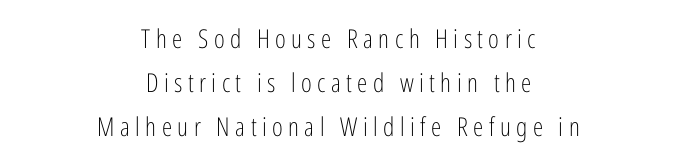
{"italic": "no", "bold": "no", "underline": "no", "align": "center", "line_spacing": "normal", "line_spacing_ratio": 1.7, "letter_spacing": "wide", "letter_spacing_em": 0.21, "glyph_px": 26}
